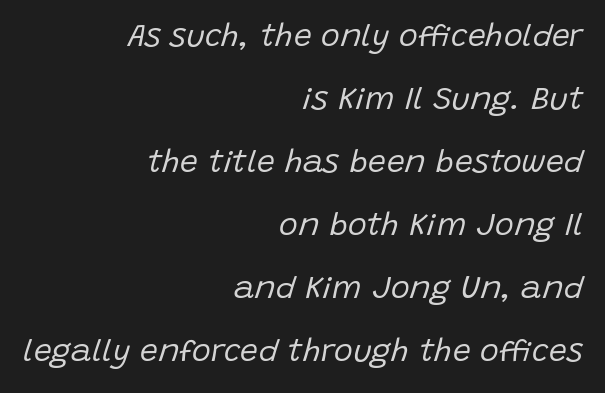
Q: Is the text bold? A: No.
Q: Is the text italic (slanted)? A: Yes, it leans right by about 15 degrees.
Q: Is the text underlined? A: No.
Q: How is the paragraph aligned? A: Right-aligned.
Q: Is the spacing between letters normal or unusually wide? A: Normal.
Q: Is the spacing between lines tight, normal or loose? A: Loose.
Q: Width (condensed, normal, or wide)? A: Normal.
Q: Stroke contrast? A: Low.
Q: x-height? A: Large.
Q: Monospaced? A: No.
